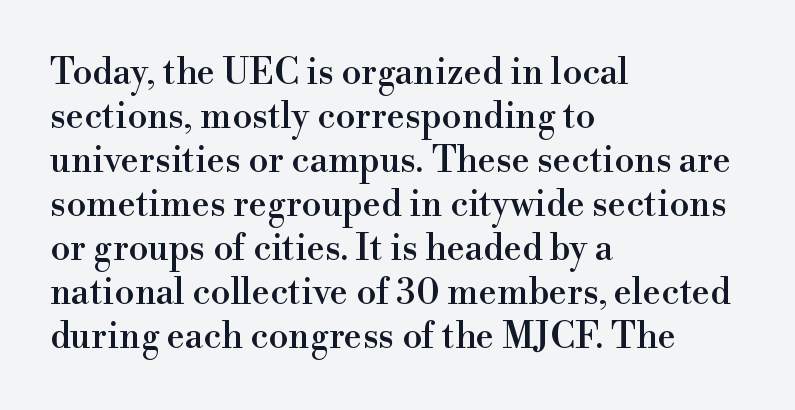
The image shows 36 px serif type, upright; set left-aligned, line spacing 1.22x, normal letter spacing, not underlined; high stroke contrast and a small x-height.
